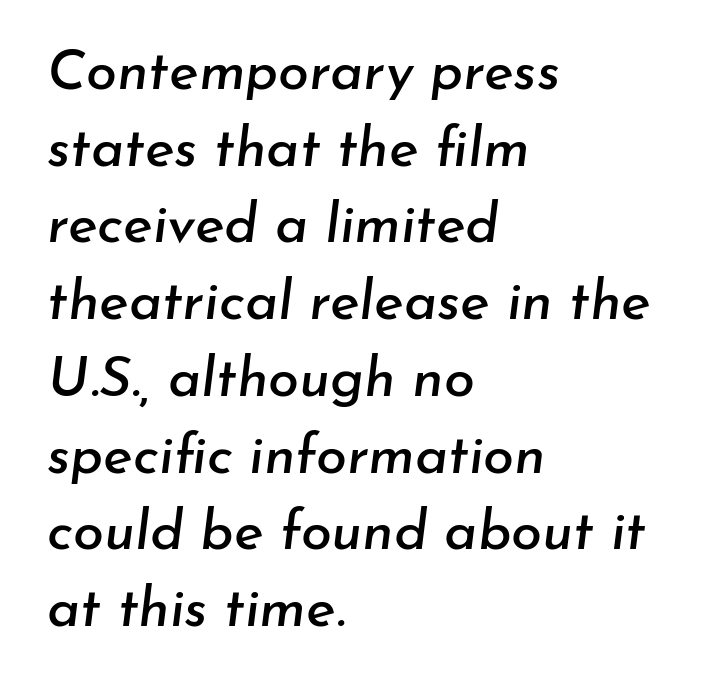
This is oblique type, the kind used for emphasis or titles. Is the letter spacing exaggerated? No — it looks like the ordinary default. Do the characters align in a grid? No, the font is proportional. Is the block centered? No — it sits flush against the left margin.
